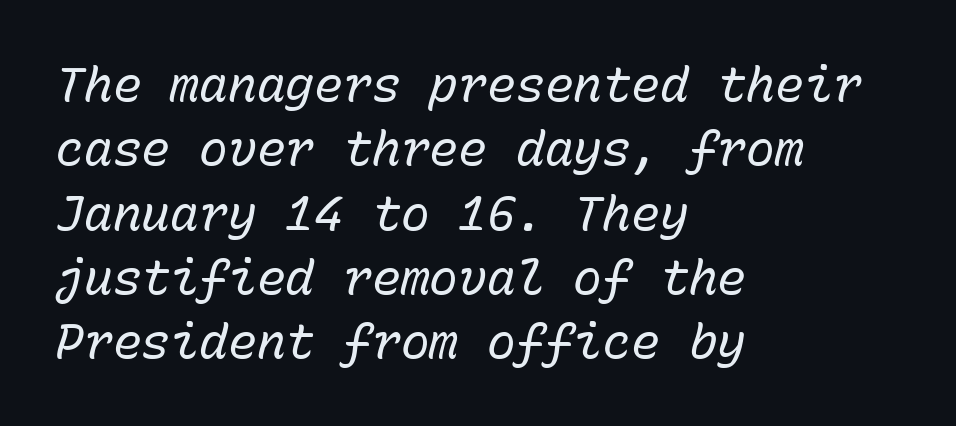
Q: Is the text bold? A: No.
Q: Is the text italic (slanted)? A: Yes, it leans right by about 15 degrees.
Q: Is the text underlined? A: No.
Q: How is the paragraph aligned? A: Left-aligned.
Q: Is the spacing between letters normal or unusually wide? A: Normal.
Q: Is the spacing between lines tight, normal or loose? A: Normal.
Q: Width (condensed, normal, or wide)? A: Normal.
Q: Stroke contrast? A: Low.
Q: x-height? A: Medium.
Q: Monospaced? A: Yes.
